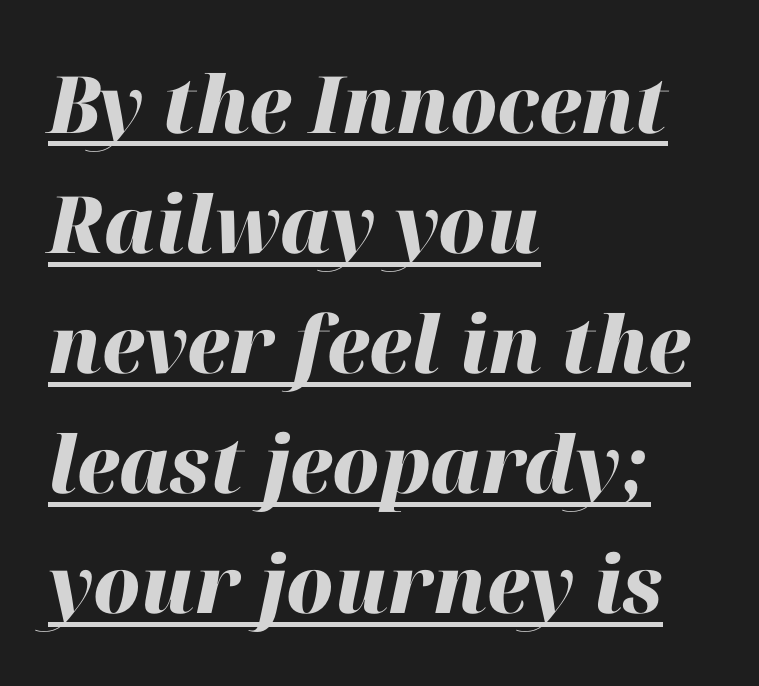
The image shows 79 px heavy type, italic (leaning right); set left-aligned, normal line spacing (1.52x), normal letter spacing, underlined; high stroke contrast and a medium x-height.
